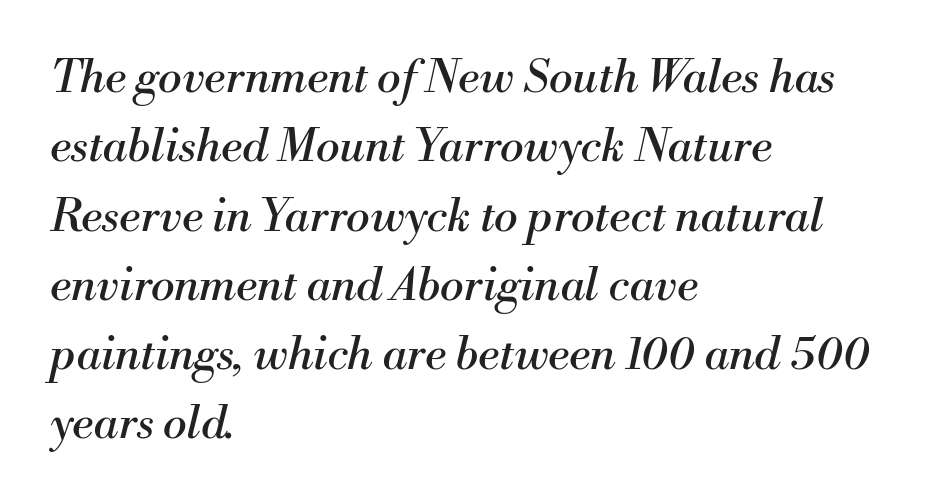
A quiet, ordinary-to-light weight characterises the typeface. The specimen reads as italic at a glance. The face used here is seriffed, in the tradition of book romans. Normally led — the rows are evenly, conventionally spaced. Is this a fixed-width face? No — the glyphs have proportional, varying widths. The glyphs are unaccompanied by any horizontal stroke below them.
